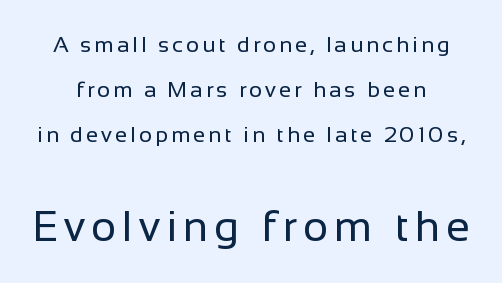
{"serif": "no", "italic": "no", "bold": "no", "weight": "regular", "width": "normal", "stroke_contrast": "low", "x_height": "medium", "monospaced": "no", "underline": "no", "line_spacing": "loose", "line_spacing_ratio": 2.05, "larger_block": "second", "size_ratio": 1.95, "glyph_px": 43}
